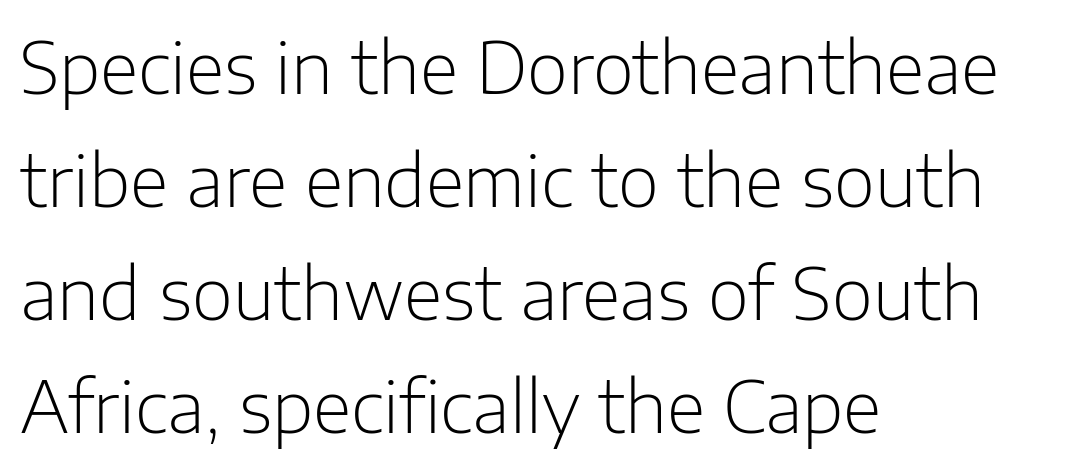
Q: Is the text bold? A: No.
Q: Is the text italic (slanted)? A: No, it is upright.
Q: Is the typeface a serif or a sans-serif typeface? A: Sans-serif.
Q: Is the text underlined? A: No.
Q: How is the paragraph aligned? A: Left-aligned.
Q: Is the spacing between letters normal or unusually wide? A: Normal.
Q: Is the spacing between lines tight, normal or loose? A: Normal.
Q: Width (condensed, normal, or wide)? A: Normal.
Q: Stroke contrast? A: Low.
Q: x-height? A: Medium.
Q: Monospaced? A: No.
